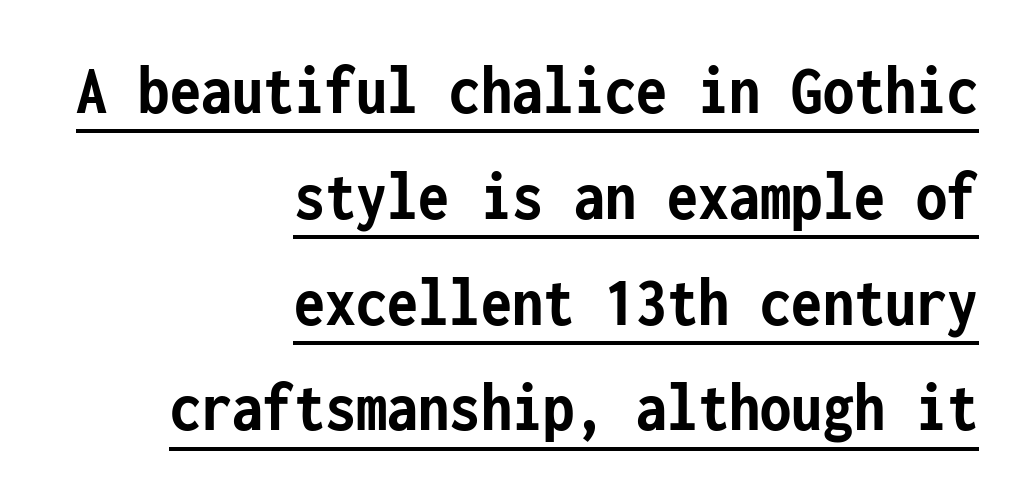
{"serif": "no", "italic": "no", "bold": "yes", "weight": "semibold", "width": "condensed", "stroke_contrast": "low", "x_height": "medium", "monospaced": "yes", "underline": "yes", "align": "right", "line_spacing": "normal", "line_spacing_ratio": 1.49, "letter_spacing": "normal", "letter_spacing_em": 0.0, "glyph_px": 71}
